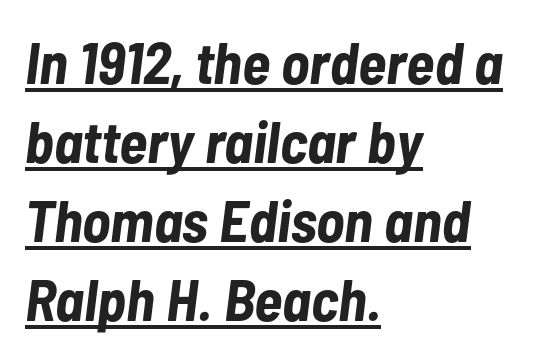
Compared with typical body copy, the letter spacing here is the same. Quick note: underline on. As a designer I'd log this as weight 700, bold. There's an unmistakable incline to the writing here. Varying glyph widths throughout — classic text-font behaviour. Each line starts at the same left margin while the right side varies.
